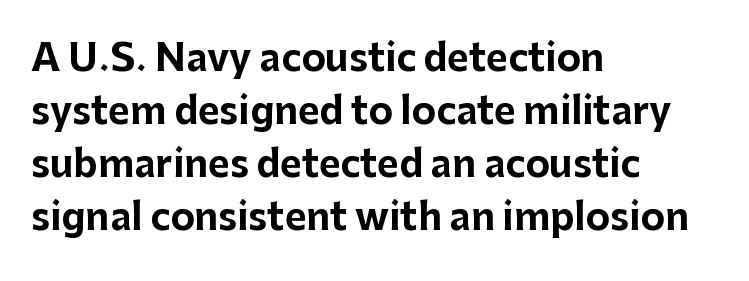
{"serif": "no", "italic": "no", "bold": "yes", "weight": "bold", "width": "normal", "stroke_contrast": "low", "x_height": "medium", "monospaced": "no", "underline": "no", "align": "left", "line_spacing": "normal", "line_spacing_ratio": 1.43, "letter_spacing": "normal", "letter_spacing_em": 0.0, "glyph_px": 37}
